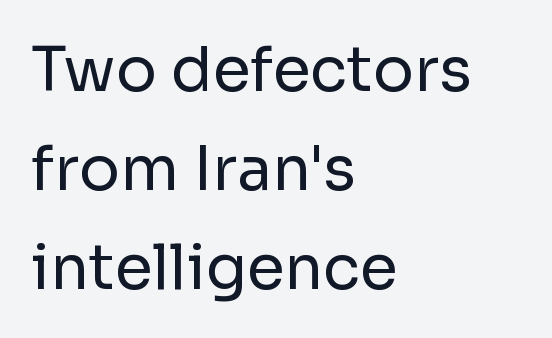
The image shows 61 px regular-weight sans-serif type, upright; set left-aligned, normal line spacing (1.62x), normal letter spacing, not underlined; low stroke contrast and a medium x-height.
